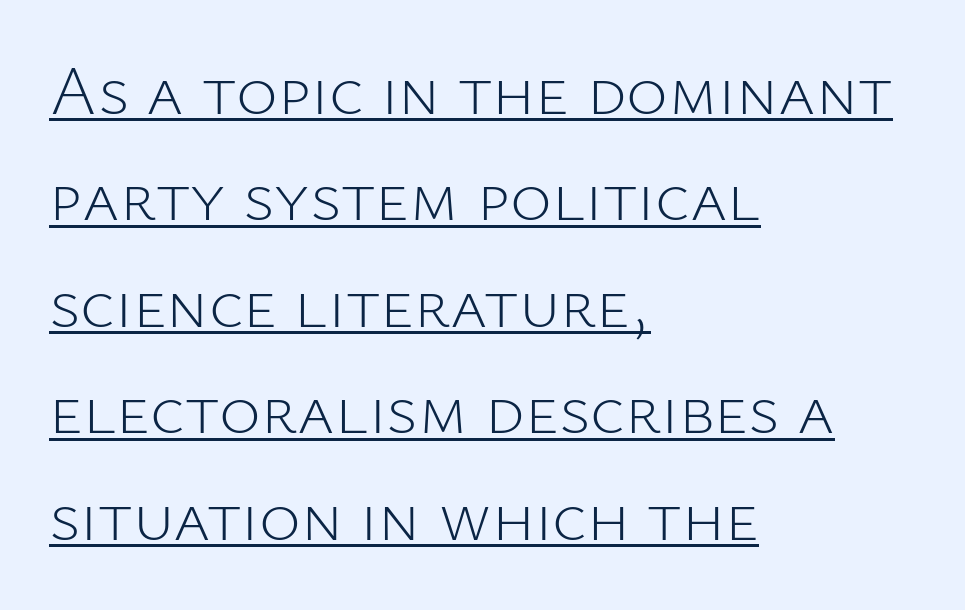
The letters advance in unequal steps, a hallmark of proportional type. Each letter's strokes conclude bluntly, with no projecting serifs. You can tell it's not italic because the verticals are truly vertical. The font is comparable to plain body text, perhaps lighter. These characters rest on top of a visible drawn line.
